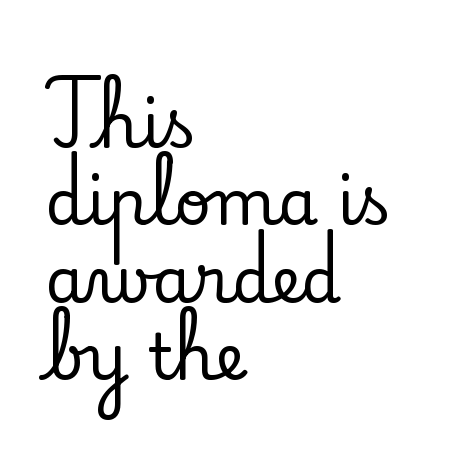
{"serif": "yes", "italic": "no", "width": "normal", "stroke_contrast": "low", "x_height": "small", "monospaced": "no", "underline": "no", "align": "left", "line_spacing_ratio": 1.21, "letter_spacing": "normal", "letter_spacing_em": 0.0, "glyph_px": 64}
